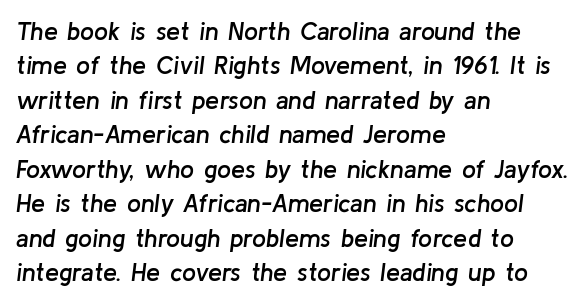
Q: Is the text bold? A: Semi-bold.
Q: Is the text italic (slanted)? A: Yes, it leans right by about 8 degrees.
Q: Is the text underlined? A: No.
Q: How is the paragraph aligned? A: Left-aligned.
Q: Is the spacing between letters normal or unusually wide? A: Normal.
Q: Is the spacing between lines tight, normal or loose? A: Normal.
